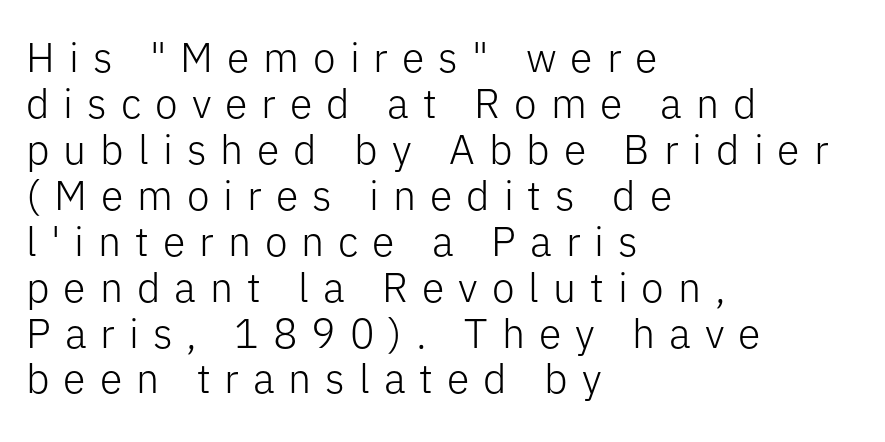
Q: Is the text bold? A: No.
Q: Is the text italic (slanted)? A: No, it is upright.
Q: Is the typeface a serif or a sans-serif typeface? A: Sans-serif.
Q: Is the text underlined? A: No.
Q: How is the paragraph aligned? A: Left-aligned.
Q: Is the spacing between letters normal or unusually wide? A: Unusually wide.
Q: Is the spacing between lines tight, normal or loose? A: Tight.
Q: Width (condensed, normal, or wide)? A: Normal.
Q: Stroke contrast? A: Low.
Q: x-height? A: Medium.
Q: Monospaced? A: No.
